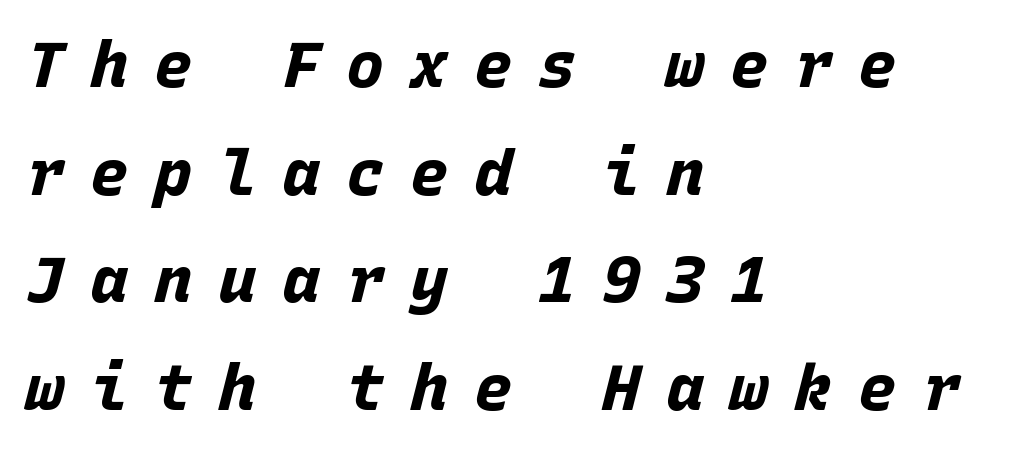
{"italic": "yes", "lean": "right", "slant_degrees": 15, "bold": "yes", "weight": "bold", "width": "normal", "stroke_contrast": "low", "x_height": "large", "monospaced": "yes", "underline": "no", "align": "left", "line_spacing": "normal", "line_spacing_ratio": 1.68, "letter_spacing": "wide", "letter_spacing_em": 0.4, "glyph_px": 64}
